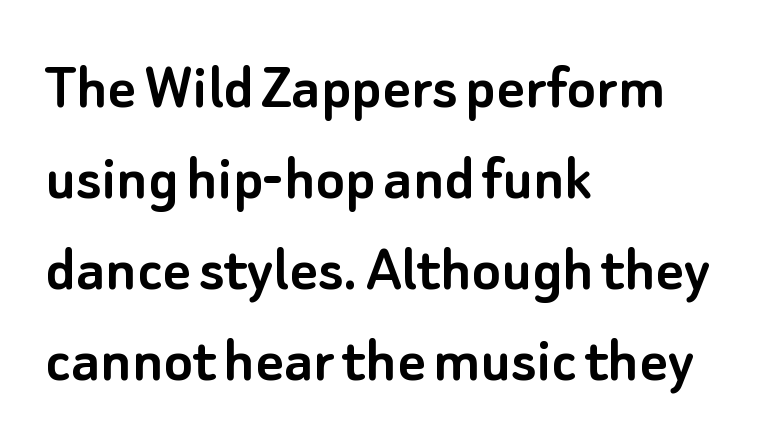
Tracking here is standard; glyphs follow each other at the usual distance. Does the copy run flush right? No — it runs flush left. Lines of text with bare space underneath. The characters display no serif detailing; their extremities are plain. Character widths vary here, with narrow letters taking less room than wide ones. The vertical gap from one line to the next is medium.
